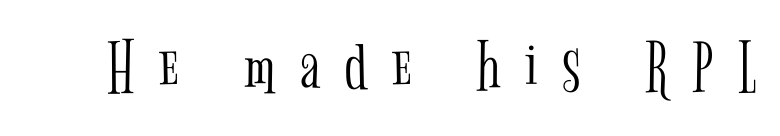
Observe the wide spacing: letters keep a clear distance from each other. Ordinary non-slanted type is in use. Nothing heavy about these letters — not bold at all. This rendering features lettering with no underline.
